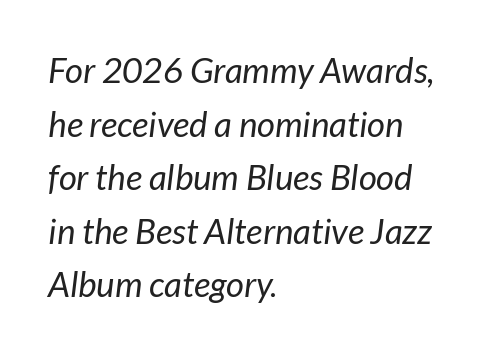
Standard letterfit; no display-style spreading of the glyphs. Quick note: interline space is typical. Note the varied advance widths — an 'i' is clearly narrower than an 'm'. The typeface has the unassuming heft of standard copy or less. Caption: multi-line text, flush left, ragged right. Every character sits at an angle, as italics do.
